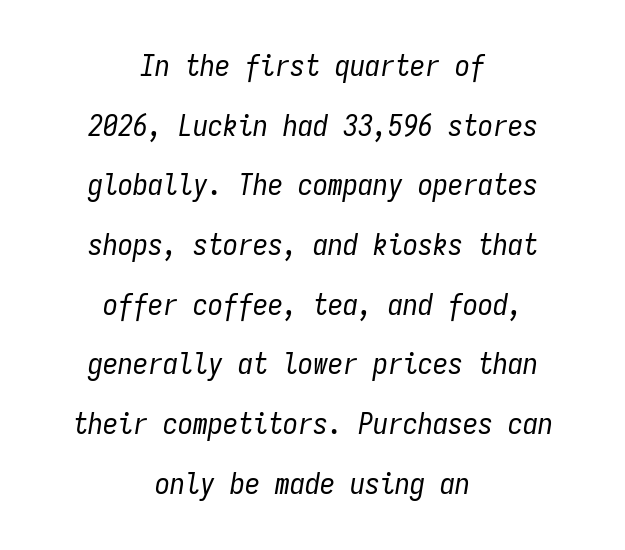
{"italic": "yes", "lean": "right", "slant_degrees": 9, "bold": "no", "weight": "regular", "width": "condensed", "stroke_contrast": "low", "x_height": "medium", "monospaced": "yes", "underline": "no", "align": "center", "line_spacing": "loose", "line_spacing_ratio": 1.99, "letter_spacing": "normal", "letter_spacing_em": 0.0, "glyph_px": 30}
